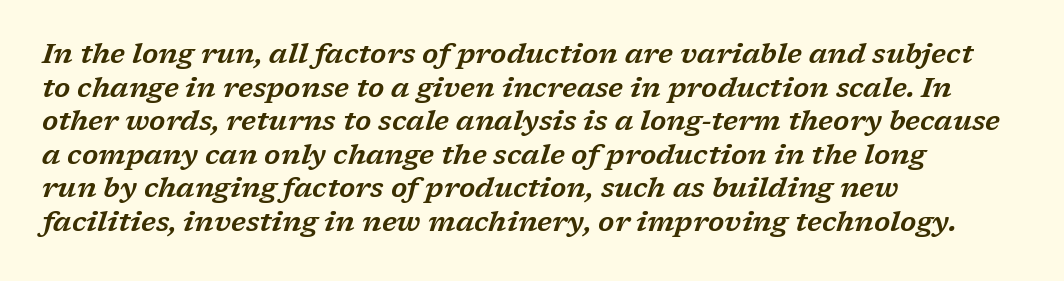
Do the characters align in a grid? No, the font is proportional. The typesetter chose a ragged-right arrangement here. You can tell it's italic because the verticals aren't actually vertical. Stroke terminals: seriffed.
